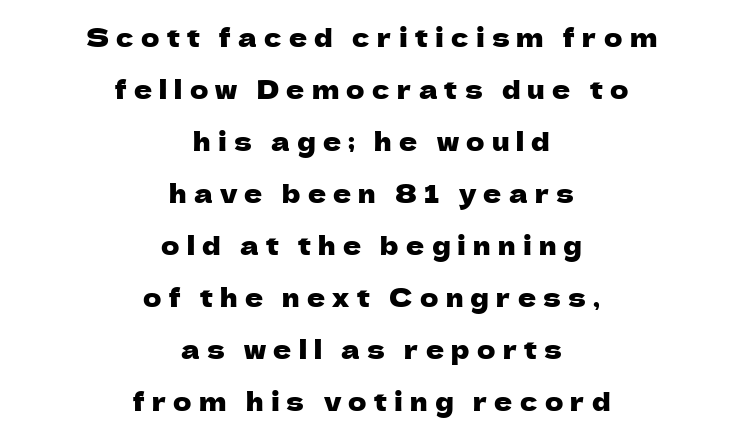
Alignment: centered. Anything drawn beneath the words? Only blank space. Summary of vertical rhythm: relaxed, with wide interline spacing. Nope, not italic — everything's standing straight.
